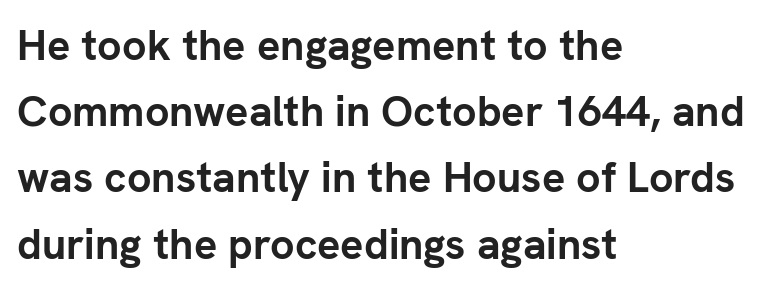
{"serif": "no", "italic": "no", "bold": "yes", "weight": "semibold", "width": "normal", "stroke_contrast": "low", "x_height": "medium", "monospaced": "no", "underline": "no", "align": "left", "line_spacing": "normal", "line_spacing_ratio": 1.54, "letter_spacing": "normal", "letter_spacing_em": 0.0, "glyph_px": 43}
